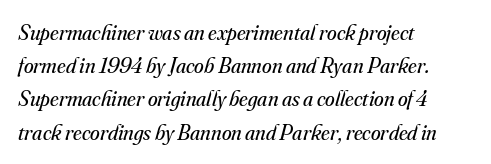
The rag falls on the right side of this text block. This sample uses an oblique cut, with every glyph tilted off the vertical. Standard letterfit; no display-style spreading of the glyphs. The leading is moderate, giving the passage an even texture.
